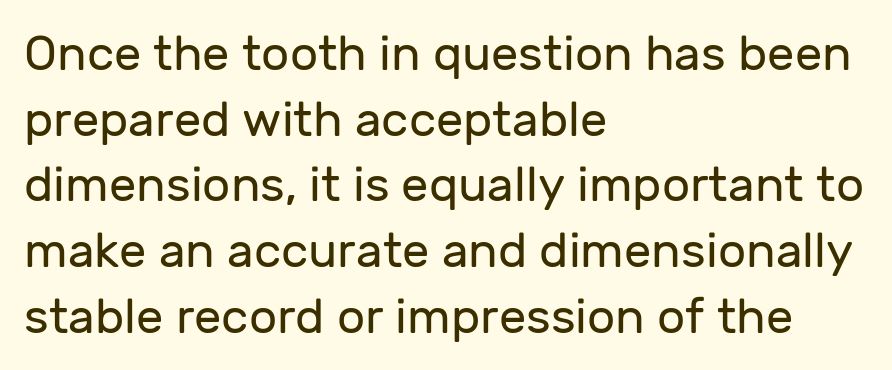
The image shows 49 px regular-weight sans-serif type, upright; set left-aligned, normal line spacing (1.34x), normal letter spacing, not underlined; low stroke contrast and a medium x-height.
